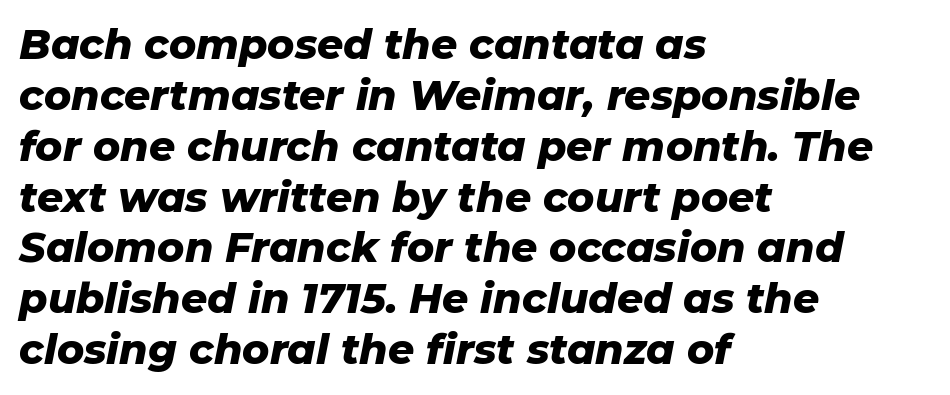
{"italic": "yes", "lean": "right", "slant_degrees": 11, "bold": "yes", "weight": "heavy", "width": "normal", "stroke_contrast": "low", "x_height": "medium", "monospaced": "no", "underline": "no", "align": "left", "line_spacing_ratio": 1.24, "letter_spacing": "normal", "letter_spacing_em": 0.0, "glyph_px": 41}
